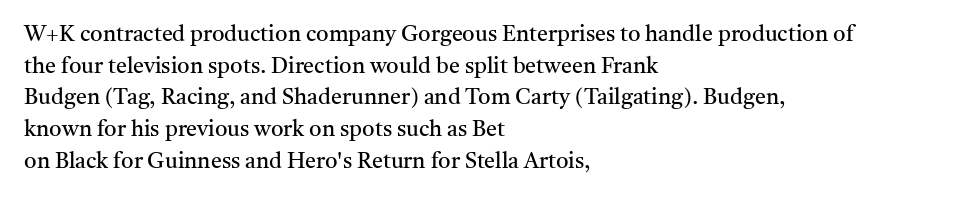
Ordinary non-slanted type is in use. Whoever set this chose a conventional vertical rhythm. Nothing unusual about the tracking: characters are spaced as the font intends. Every row of glyphs begins at an identical x-position on the left.
